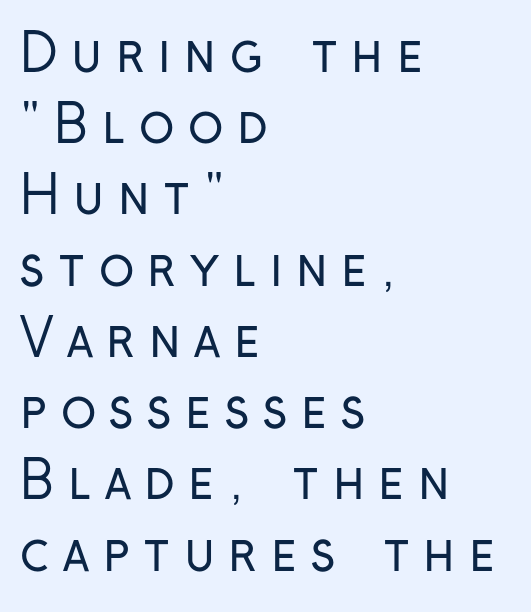
Q: Is the text bold? A: No.
Q: Is the text italic (slanted)? A: No, it is upright.
Q: Is the typeface a serif or a sans-serif typeface? A: Sans-serif.
Q: Is the text underlined? A: No.
Q: How is the paragraph aligned? A: Left-aligned.
Q: Is the spacing between letters normal or unusually wide? A: Unusually wide.
Q: Is the spacing between lines tight, normal or loose? A: Normal.
Q: Width (condensed, normal, or wide)? A: Condensed.
Q: Stroke contrast? A: Low.
Q: x-height? A: Medium.
Q: Monospaced? A: No.
